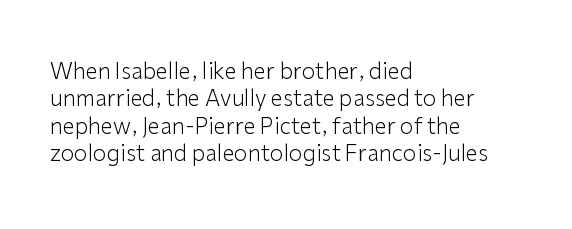
The image shows 22 px text type, upright; set left-aligned, line spacing 1.24x, normal letter spacing, not underlined.
